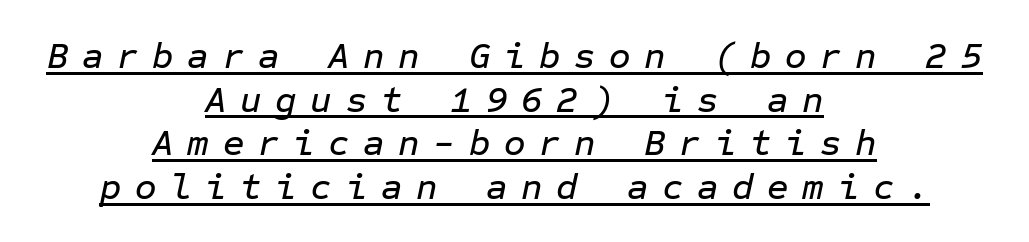
Q: Is the text italic (slanted)? A: Yes, it leans right by about 12 degrees.
Q: Is the text underlined? A: Yes.
Q: How is the paragraph aligned? A: Centered.
Q: Is the spacing between letters normal or unusually wide? A: Unusually wide.
Q: Width (condensed, normal, or wide)? A: Normal.
Q: Stroke contrast? A: Low.
Q: x-height? A: Medium.
Q: Monospaced? A: Yes.
